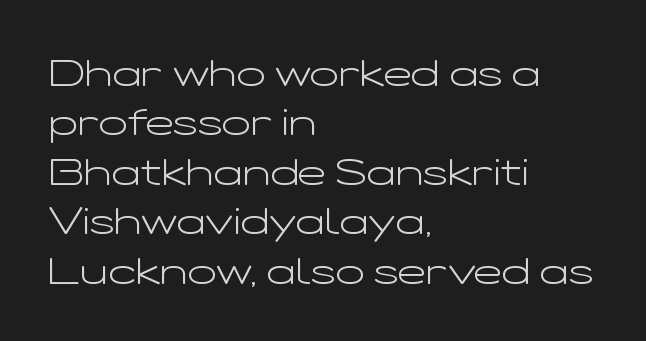
The paragraph has a hard left edge and a soft right edge. How would I describe the line gaps? Plain and ordinary. Characters follow at the spacing the type designer built in. The weight would be labelled regular, book, light, or lighter still. Grotesque or geometric, the face here clearly has no serifs.
